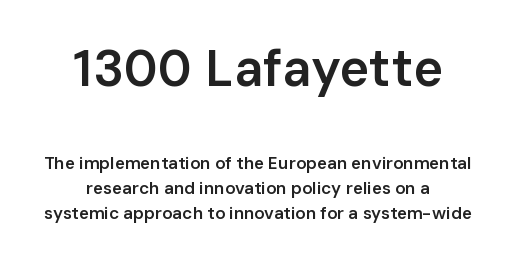
Grotesque or geometric, the face here clearly has no serifs. The earlier block is typeset at a bigger size than the later block. Set as a demibold, roughly 600 on the weight scale. Caption: multi-line text, centered on the measure. The passage shown stacks its lines at a standard gap.
